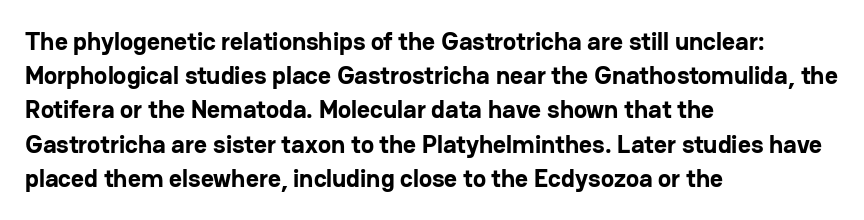
{"italic": "no", "bold": "yes", "underline": "no", "align": "left", "line_spacing": "normal", "line_spacing_ratio": 1.37, "letter_spacing": "normal", "letter_spacing_em": 0.0, "glyph_px": 25}
